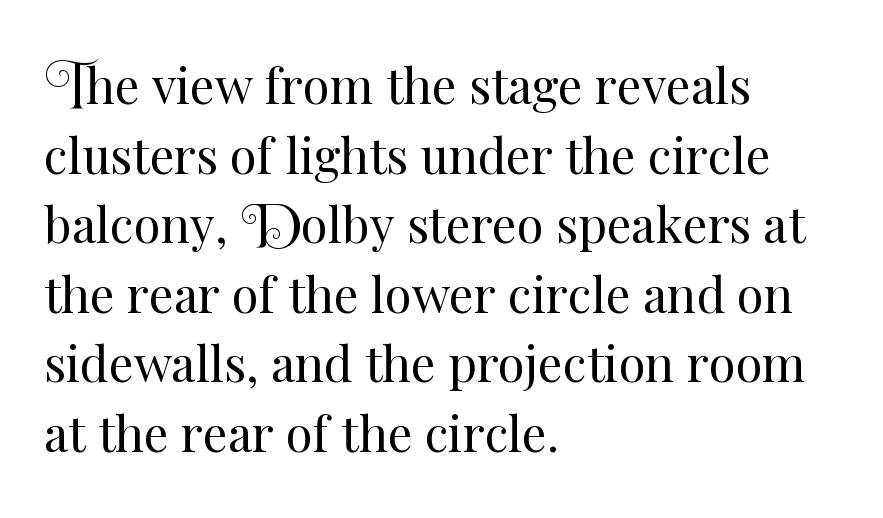
The image shows 49 px regular-weight type, upright; set left-aligned, normal line spacing (1.42x), normal letter spacing, not underlined; medium stroke contrast and a small x-height.
